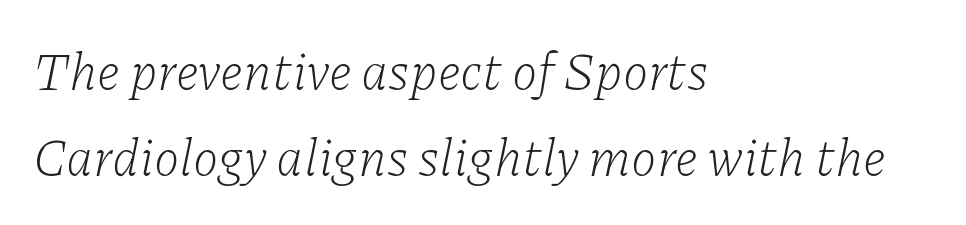
This sample has the flowing, uneven cadence of proportional lettering. Caption: multi-line text, flush left, ragged right. Normally led — the rows are evenly, conventionally spaced. The passage shown has conventional tracking throughout. This is oblique type, the kind used for emphasis or titles.
